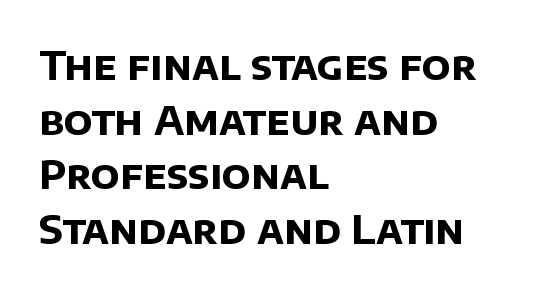
{"serif": "no", "bold": "yes", "weight": "bold", "width": "normal", "stroke_contrast": "low", "x_height": "large", "monospaced": "no", "underline": "no", "align": "left", "line_spacing": "normal", "line_spacing_ratio": 1.4, "letter_spacing": "normal", "letter_spacing_em": 0.0, "glyph_px": 39}
